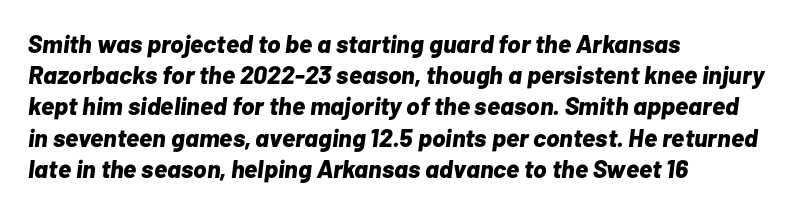
The area under the type is left untouched. Glyph-to-glyph distance matches everyday printed text. Is the block centered? No — it sits flush against the left margin. Weight: bold. If you drew a line through each stem, it would be angled. How would I describe the line gaps? Plain and ordinary.
